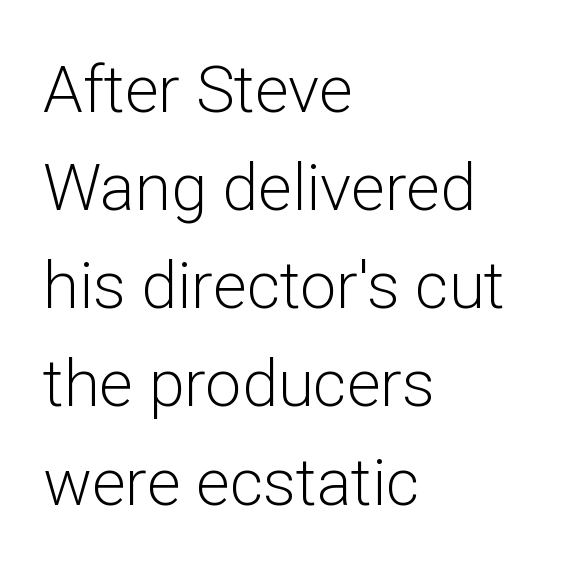
{"serif": "no", "italic": "no", "bold": "no", "weight": "light", "width": "normal", "stroke_contrast": "low", "x_height": "medium", "monospaced": "no", "underline": "no", "align": "left", "line_spacing": "normal", "line_spacing_ratio": 1.51, "letter_spacing": "normal", "letter_spacing_em": 0.0, "glyph_px": 65}
